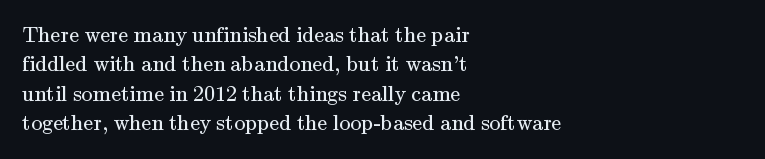
Bare-footed words on every line. Every stem runs plumb, perpendicular to the baseline. The typesetting does not lean heavy: it is not bold. Tracking value appears to be zero — textbook default spacing. The vertical gap from one line to the next is medium.
